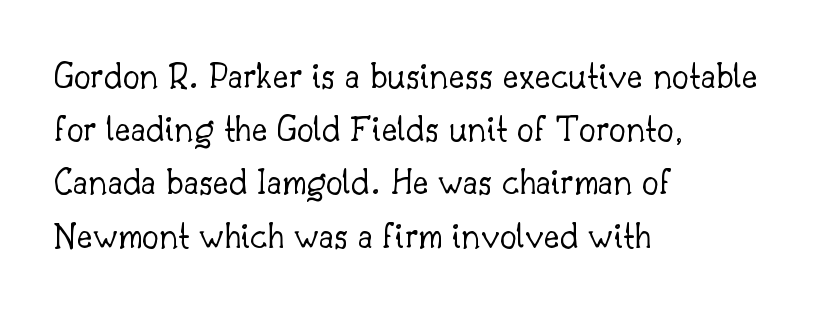
These lines were composed using upright roman letters. Line beginnings align vertically; line endings do not. Underlining? Definitely not there. The typesetting does not lean heavy: it is not bold. A typesetter would call this zero additional tracking.
